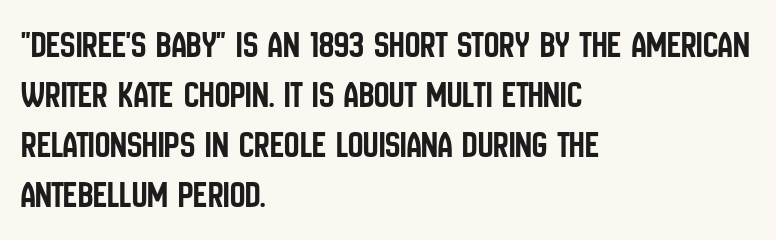
This is the regular roman posture of the typeface. A typesetter would label this face a sans. The area under the type is left untouched. Vertically, the passage feels balanced, rows spaced as you'd expect. These lines stack with their left ends in a neat column. Proportional: the letters do not fall into vertical columns.
